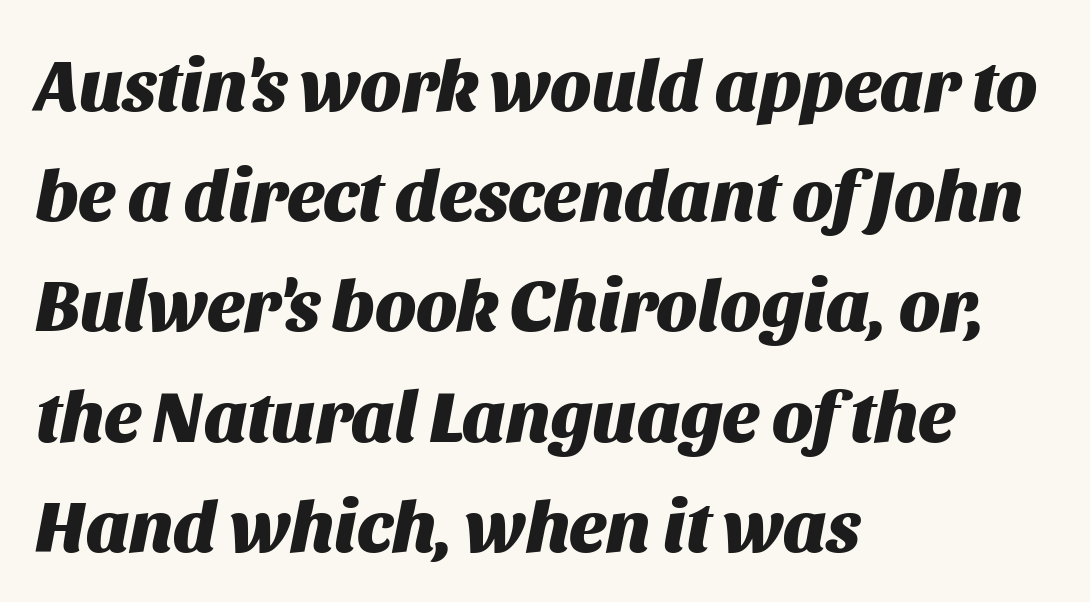
Horizontally, the lines are justified to the leading edge only. Do the characters align in a grid? No, the font is proportional. Every letter is thick-stroked: bold, no question. This rendering features lettering with no underline. No extra tracking has been applied to these lines. Style check: oblique.
